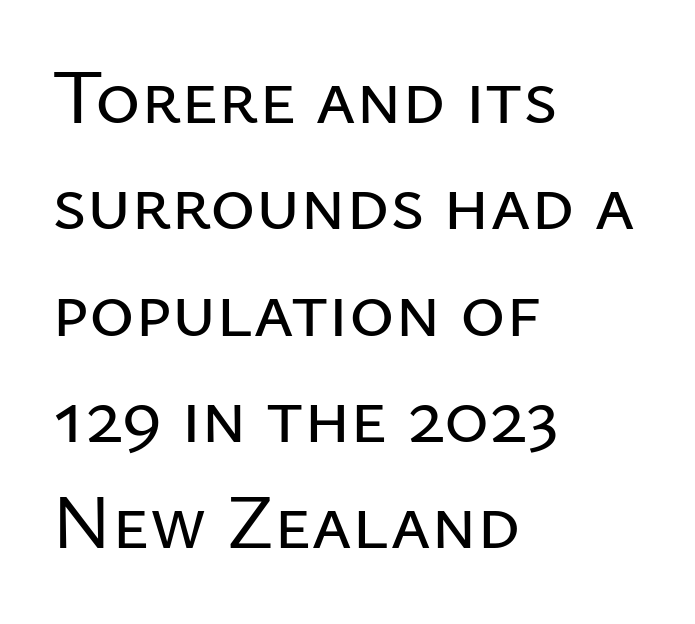
Q: Is the text italic (slanted)? A: No, it is upright.
Q: Is the typeface a serif or a sans-serif typeface? A: Sans-serif.
Q: Is the text underlined? A: No.
Q: How is the paragraph aligned? A: Left-aligned.
Q: Is the spacing between letters normal or unusually wide? A: Normal.
Q: Is the spacing between lines tight, normal or loose? A: Normal.
Q: Width (condensed, normal, or wide)? A: Normal.
Q: Stroke contrast? A: Low.
Q: x-height? A: Medium.
Q: Monospaced? A: No.
